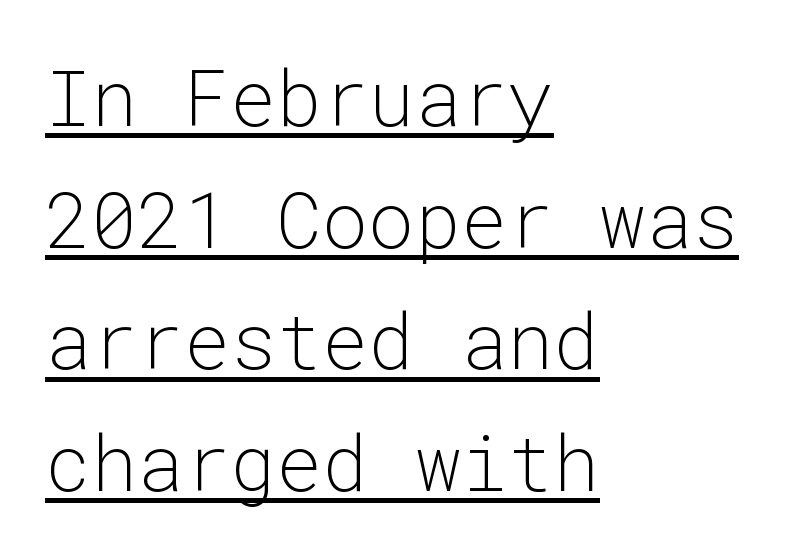
The image shows 77 px light sans-serif type, upright, monospaced; set left-aligned, normal line spacing (1.58x), normal letter spacing, underlined; low stroke contrast and a medium x-height.
